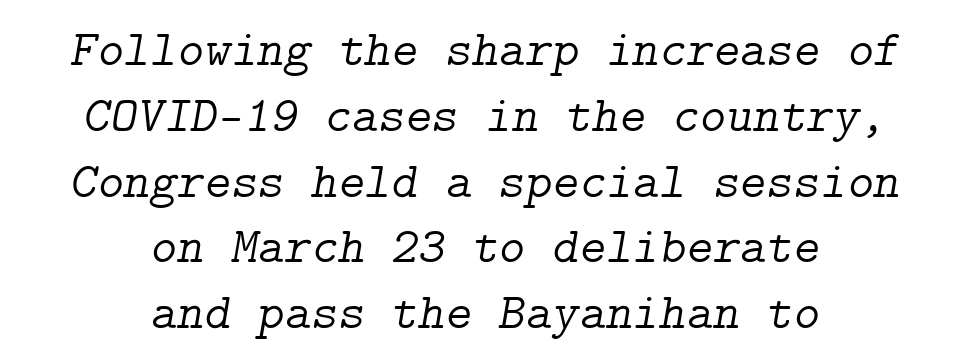
{"serif": "yes", "italic": "yes", "lean": "right", "slant_degrees": 9, "bold": "no", "weight": "light", "width": "normal", "stroke_contrast": "low", "x_height": "medium", "underline": "no", "align": "center", "line_spacing": "normal", "line_spacing_ratio": 1.29, "letter_spacing": "normal", "letter_spacing_em": 0.0, "glyph_px": 51}
